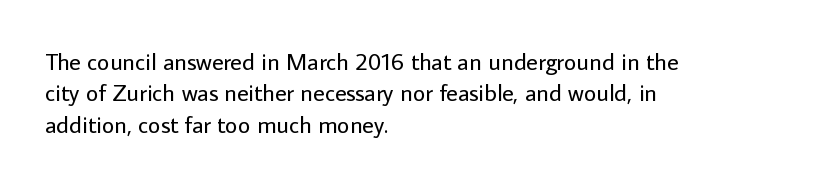
What stands out about the letter spacing? Nothing — it is the standard amount. Unmarked baselines from the first word to the last. The rendering anchors every line to the left-hand side. Regarding leading, the lines here are spaced in the standard way. Compared with a typical body face, this is equally light or lighter still. In terms of posture, this sample is upright.
